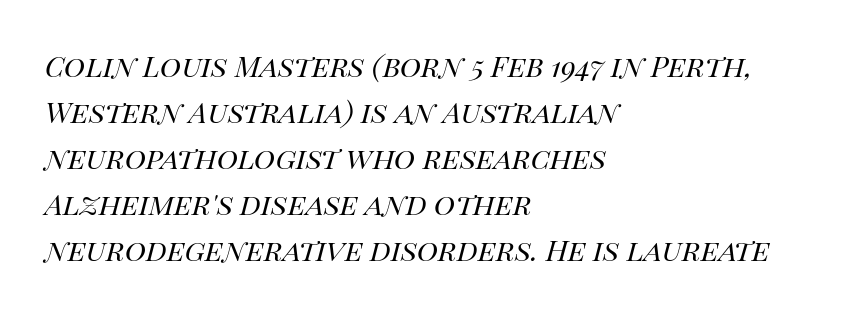
Q: Is the text bold? A: No.
Q: Is the text italic (slanted)? A: Yes, it leans right by about 14 degrees.
Q: Is the text underlined? A: No.
Q: How is the paragraph aligned? A: Left-aligned.
Q: Is the spacing between letters normal or unusually wide? A: Normal.
Q: Is the spacing between lines tight, normal or loose? A: Normal.
Q: Width (condensed, normal, or wide)? A: Normal.
Q: Stroke contrast? A: High.
Q: x-height? A: Large.
Q: Monospaced? A: No.
